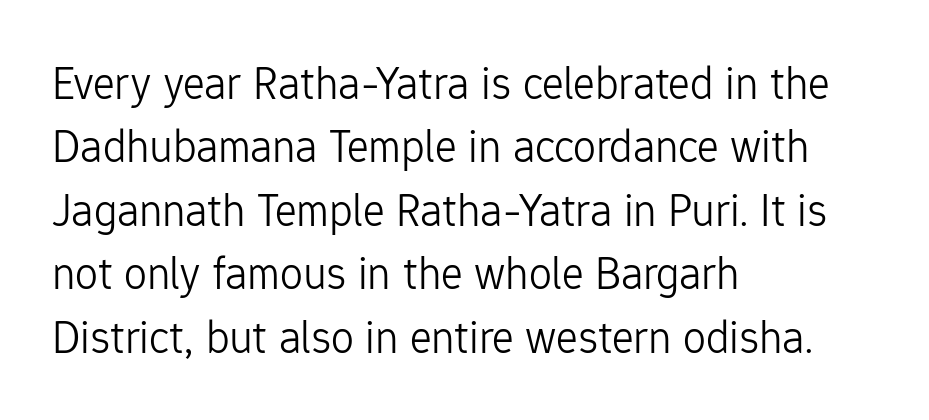
Q: Is the text bold? A: No.
Q: Is the text italic (slanted)? A: No, it is upright.
Q: Is the typeface a serif or a sans-serif typeface? A: Sans-serif.
Q: Is the text underlined? A: No.
Q: How is the paragraph aligned? A: Left-aligned.
Q: Is the spacing between letters normal or unusually wide? A: Normal.
Q: Is the spacing between lines tight, normal or loose? A: Normal.
Q: Width (condensed, normal, or wide)? A: Normal.
Q: Stroke contrast? A: Low.
Q: x-height? A: Medium.
Q: Monospaced? A: No.
